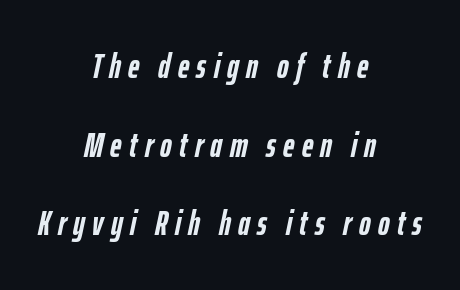
The image shows 35 px semibold, condensed type, italic (leaning right); set centered, loose line spacing (2.25x), unusually wide letter spacing (+0.21 em), not underlined; low stroke contrast and a medium x-height.
